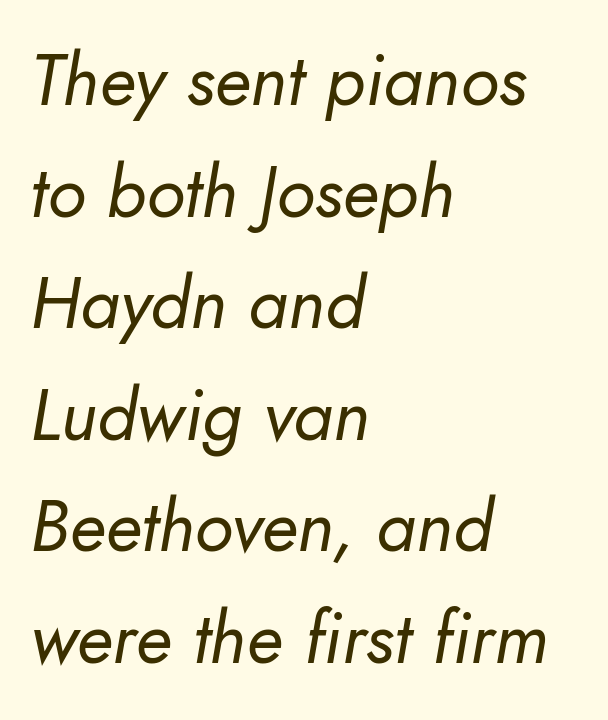
Q: Is the text bold? A: No.
Q: Is the text italic (slanted)? A: Yes, it leans right by about 10 degrees.
Q: Is the text underlined? A: No.
Q: How is the paragraph aligned? A: Left-aligned.
Q: Is the spacing between letters normal or unusually wide? A: Normal.
Q: Is the spacing between lines tight, normal or loose? A: Normal.
Q: Width (condensed, normal, or wide)? A: Normal.
Q: Stroke contrast? A: Low.
Q: x-height? A: Small.
Q: Monospaced? A: No.
